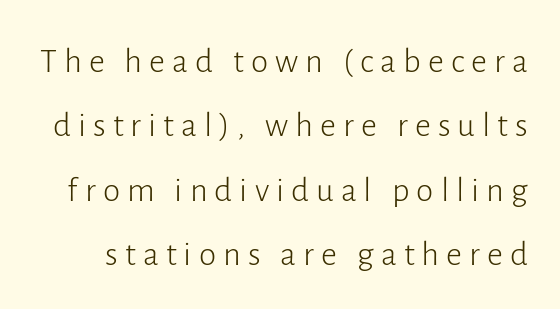
A typesetter would label this face a sans. Vertical strokes here are truly vertical. Underline: absent. Vertical stems look standard width or narrower in stroke. This sample has the flowing, uneven cadence of proportional lettering. The face used here is rendered with a markedly widened letterfit.
